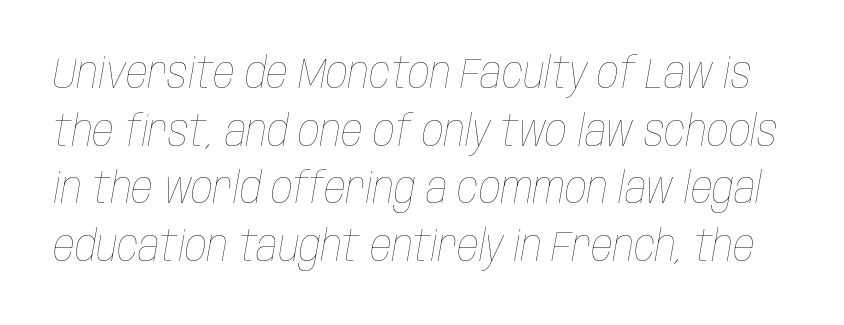
Q: Is the text bold? A: No.
Q: Is the text italic (slanted)? A: Yes, it leans right by about 10 degrees.
Q: Is the text underlined? A: No.
Q: Is the spacing between letters normal or unusually wide? A: Normal.
Q: Is the spacing between lines tight, normal or loose? A: Normal.
Q: Width (condensed, normal, or wide)? A: Condensed.
Q: Stroke contrast? A: Low.
Q: x-height? A: Large.
Q: Monospaced? A: No.
